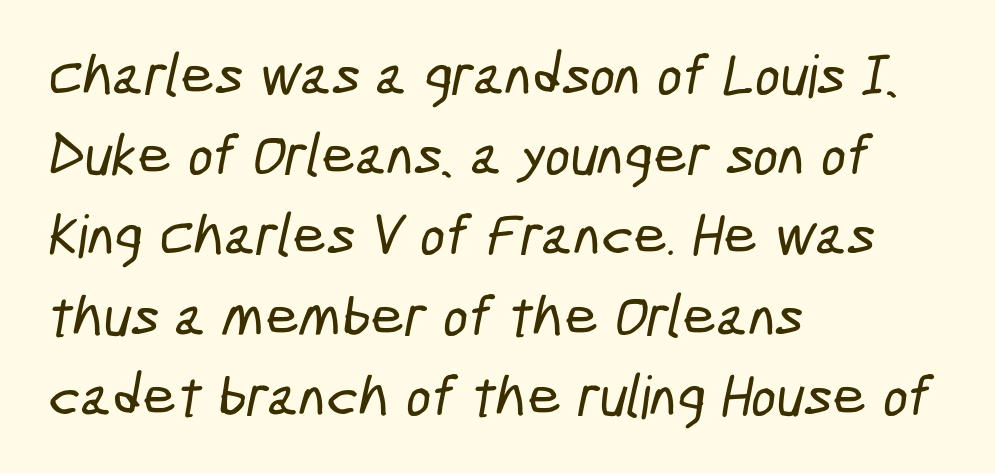
{"serif": "no", "width": "condensed", "stroke_contrast": "low", "x_height": "medium", "monospaced": "no", "underline": "no", "align": "left", "line_spacing": "normal", "line_spacing_ratio": 1.36, "letter_spacing": "normal", "letter_spacing_em": 0.0, "glyph_px": 59}
